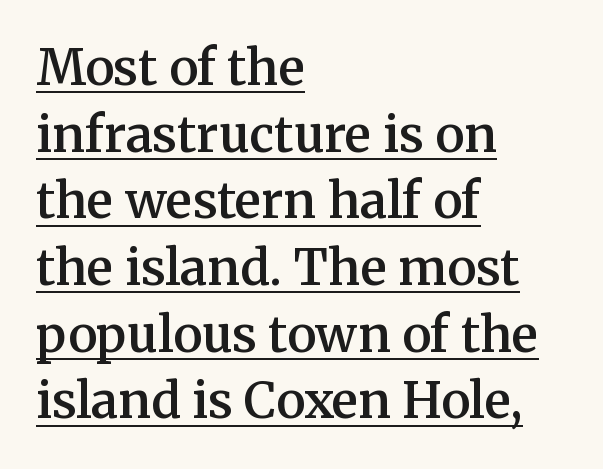
The image shows 49 px semibold serif type, upright; set left-aligned, normal line spacing (1.36x), normal letter spacing, underlined; medium stroke contrast and a medium x-height.
